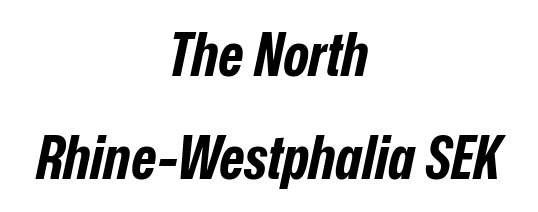
Q: Is the text bold? A: Yes.
Q: Is the text italic (slanted)? A: Yes, it leans right by about 12 degrees.
Q: Is the text underlined? A: No.
Q: How is the paragraph aligned? A: Centered.
Q: Is the spacing between letters normal or unusually wide? A: Normal.
Q: Is the spacing between lines tight, normal or loose? A: Normal.
Q: Width (condensed, normal, or wide)? A: Condensed.
Q: Stroke contrast? A: Low.
Q: x-height? A: Medium.
Q: Monospaced? A: No.
